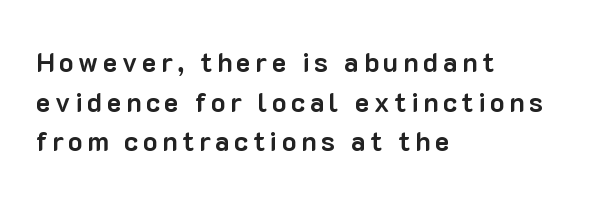
The image shows 27 px bold type, upright; set left-aligned, normal line spacing (1.47x), not underlined.
